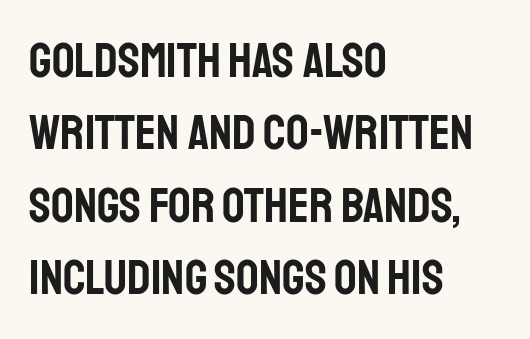
{"serif": "no", "italic": "no", "width": "condensed", "stroke_contrast": "low", "x_height": "large", "monospaced": "no", "underline": "no", "align": "left", "line_spacing": "normal", "line_spacing_ratio": 1.45, "letter_spacing": "normal", "letter_spacing_em": 0.0, "glyph_px": 50}
